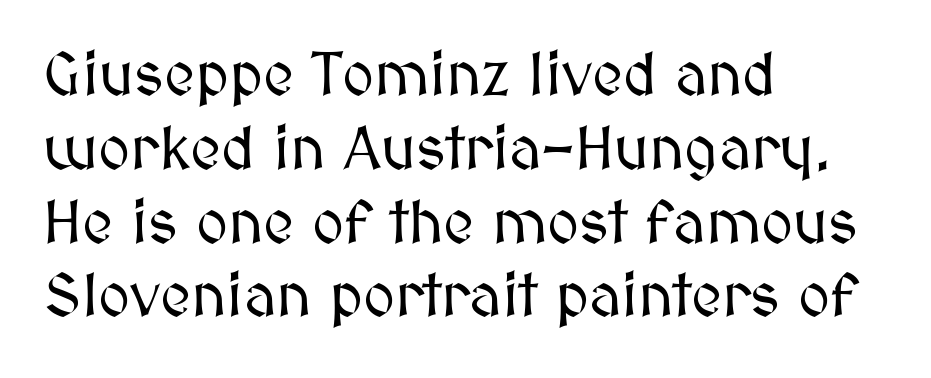
The face used here is proportionally spaced, like ordinary book or web type. Reading down the block, your eye returns to a fixed left position each line. Italic? Not at all — the glyphs are vertical. Lines of text with bare space underneath. Letter spacing: default.
